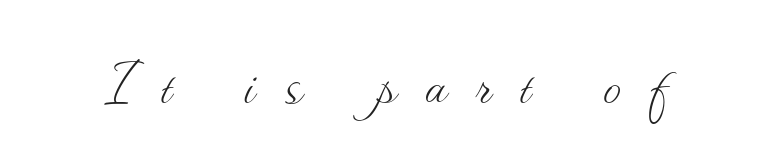
{"bold": "no", "weight": "thin", "width": "normal", "stroke_contrast": "medium", "x_height": "small", "monospaced": "no", "underline": "no", "letter_spacing": "wide", "letter_spacing_em": 0.4, "glyph_px": 73}
